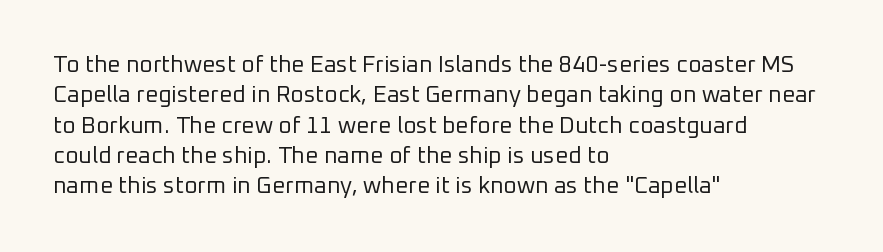
The space directly below the letters is spotless. Caption: standard tracking, unaltered. Vertically, the passage feels balanced, rows spaced as you'd expect. Does the lettering tilt? It doesn't — this is upright.
